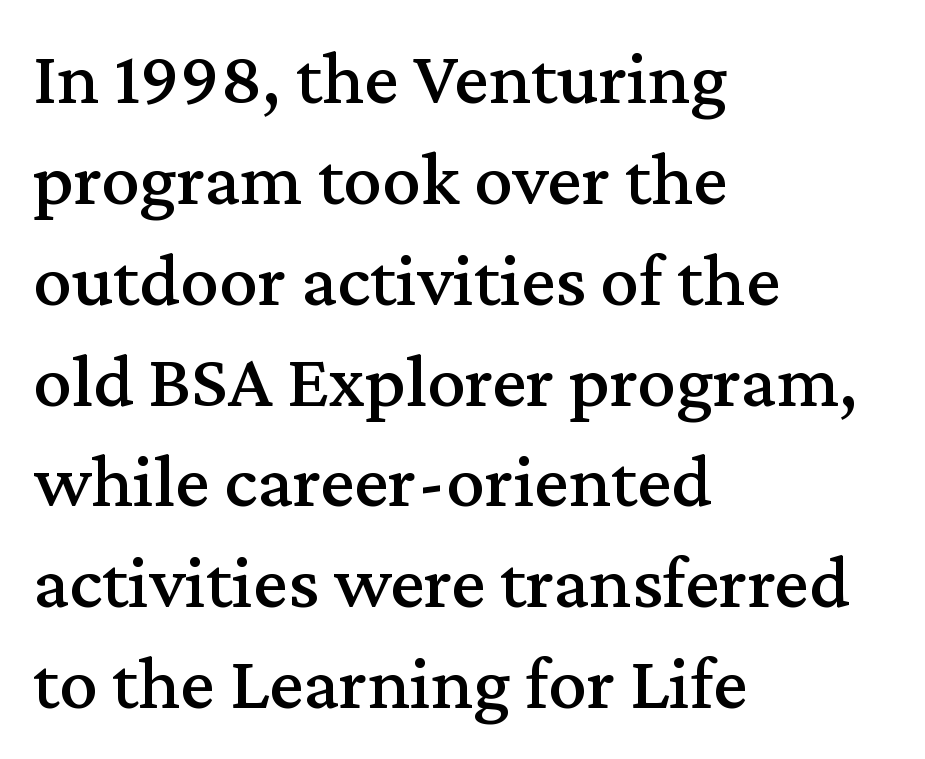
The image shows 77 px serif type, upright; set left-aligned, normal line spacing (1.31x), normal letter spacing, not underlined; medium stroke contrast and a medium x-height.
